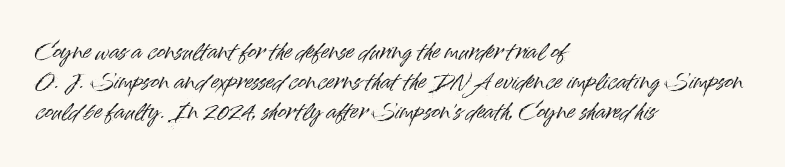
The image shows 21 px text type; set left-aligned, normal line spacing (1.43x), normal letter spacing, not underlined.
